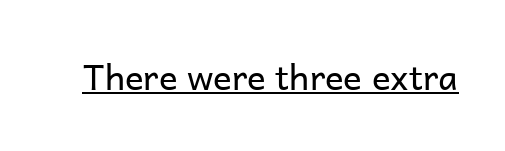
{"serif": "no", "italic": "no", "bold": "no", "weight": "regular", "width": "normal", "stroke_contrast": "low", "x_height": "medium", "monospaced": "no", "underline": "yes", "letter_spacing": "normal", "letter_spacing_em": 0.0, "glyph_px": 35}
